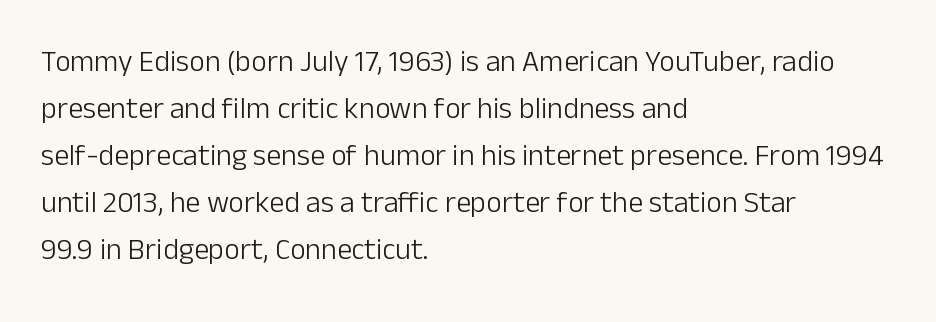
{"serif": "no", "italic": "no", "bold": "no", "weight": "light", "width": "normal", "stroke_contrast": "low", "x_height": "medium", "monospaced": "no", "underline": "no", "align": "left", "line_spacing": "normal", "line_spacing_ratio": 1.57, "letter_spacing": "normal", "letter_spacing_em": 0.0, "glyph_px": 30}
